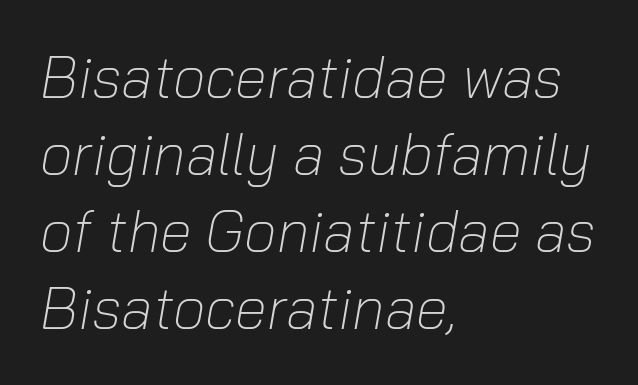
The image shows 58 px light type, italic (leaning right); set left-aligned, normal line spacing (1.33x), normal letter spacing, not underlined; low stroke contrast and a medium x-height.
